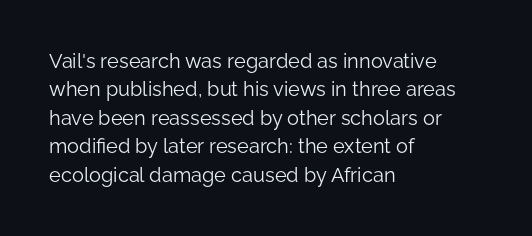
Q: Is the text bold? A: No.
Q: Is the text italic (slanted)? A: No, it is upright.
Q: Is the text underlined? A: No.
Q: How is the paragraph aligned? A: Left-aligned.
Q: Is the spacing between letters normal or unusually wide? A: Normal.
Q: Is the spacing between lines tight, normal or loose? A: Normal.
